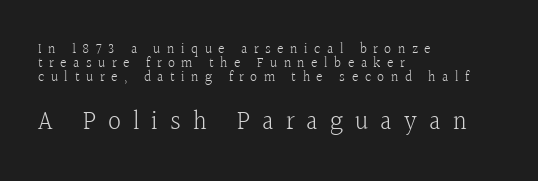
The image shows 26 px text type, upright; set left-aligned, tight line spacing (1.0x), unusually wide letter spacing (+0.46 em), not underlined; the second (bottom) block is 1.86x larger.
